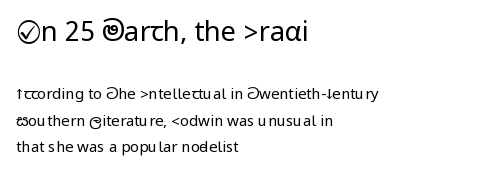
{"italic": "no", "bold": "no", "underline": "no", "align": "left", "line_spacing_ratio": 1.77, "letter_spacing": "normal", "letter_spacing_em": 0.0, "larger_block": "first", "size_ratio": 1.8, "glyph_px": 27}
